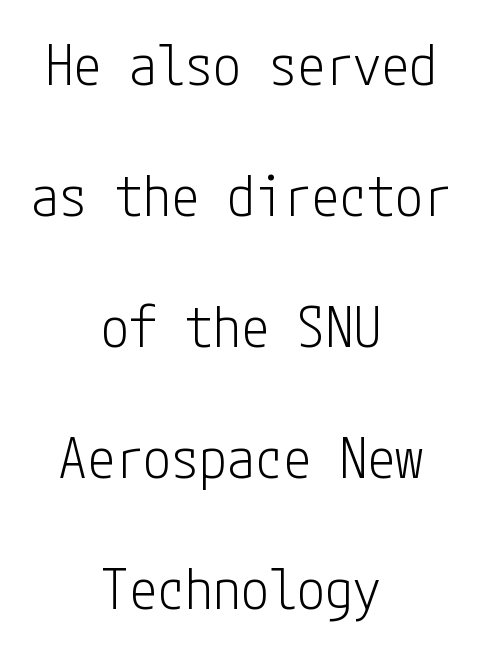
{"serif": "no", "italic": "no", "bold": "no", "weight": "light", "width": "condensed", "stroke_contrast": "low", "x_height": "medium", "underline": "no", "align": "center", "line_spacing": "loose", "line_spacing_ratio": 2.34, "letter_spacing": "normal", "letter_spacing_em": 0.0, "glyph_px": 56}
